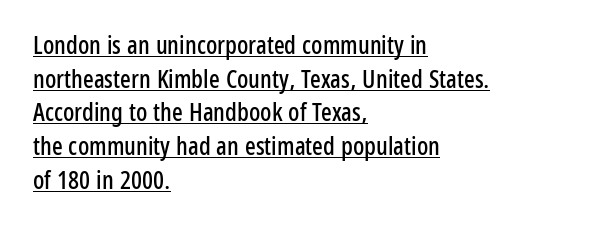
Style check: upright. The space between consecutive lines is moderate. Each word holds together tightly as a unit, with standard inter-letter gaps. Line starts are locked; line ends wander. Quick note: underline on.
